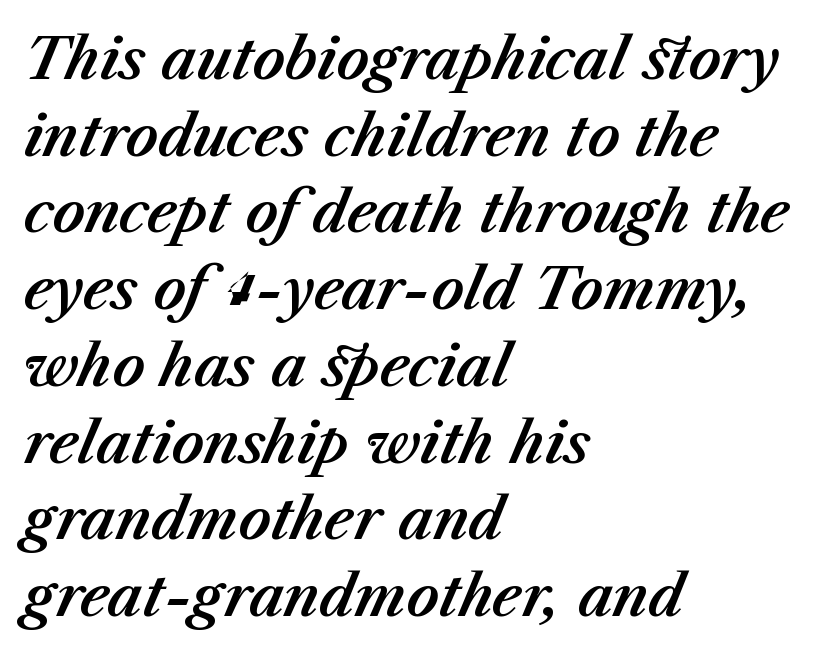
The image shows 56 px text type, italic (leaning right); set left-aligned, normal line spacing (1.37x), normal letter spacing, not underlined; medium stroke contrast and a medium x-height.
